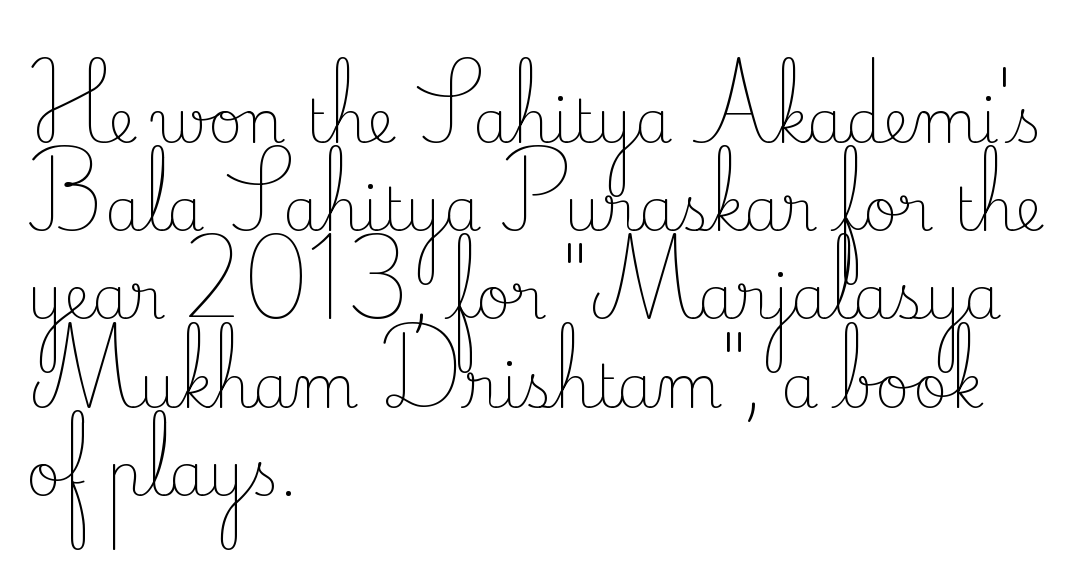
Q: Is the text bold? A: No.
Q: Is the text italic (slanted)? A: No, it is upright.
Q: Is the typeface a serif or a sans-serif typeface? A: Serif.
Q: Is the text underlined? A: No.
Q: How is the paragraph aligned? A: Left-aligned.
Q: Is the spacing between letters normal or unusually wide? A: Normal.
Q: Is the spacing between lines tight, normal or loose? A: Normal.
Q: Width (condensed, normal, or wide)? A: Normal.
Q: Stroke contrast? A: Low.
Q: x-height? A: Small.
Q: Monospaced? A: No.
